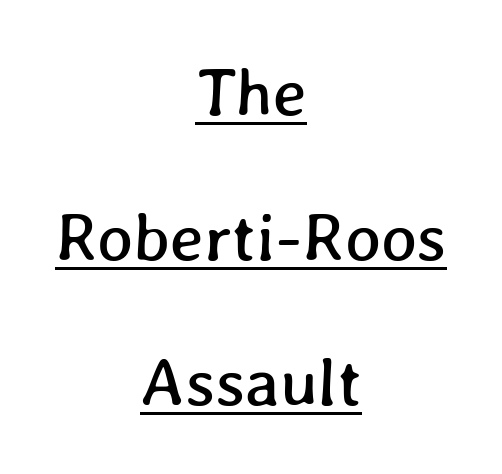
The image shows 68 px text type; set centered, loose line spacing (2.13x), normal letter spacing, underlined; low stroke contrast and a medium x-height.
